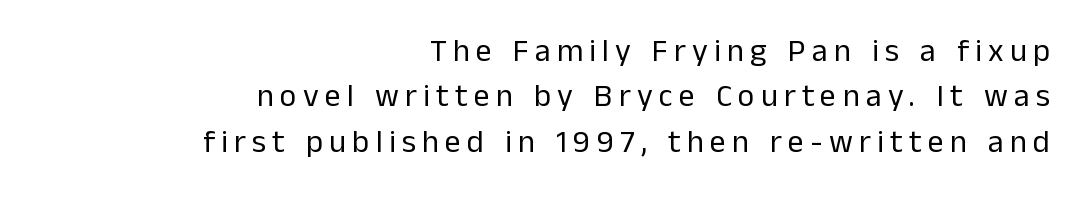
Q: Is the text bold? A: No.
Q: Is the text italic (slanted)? A: No, it is upright.
Q: Is the typeface a serif or a sans-serif typeface? A: Sans-serif.
Q: Is the text underlined? A: No.
Q: How is the paragraph aligned? A: Right-aligned.
Q: Is the spacing between lines tight, normal or loose? A: Normal.
Q: Width (condensed, normal, or wide)? A: Normal.
Q: Stroke contrast? A: Low.
Q: x-height? A: Medium.
Q: Monospaced? A: No.
